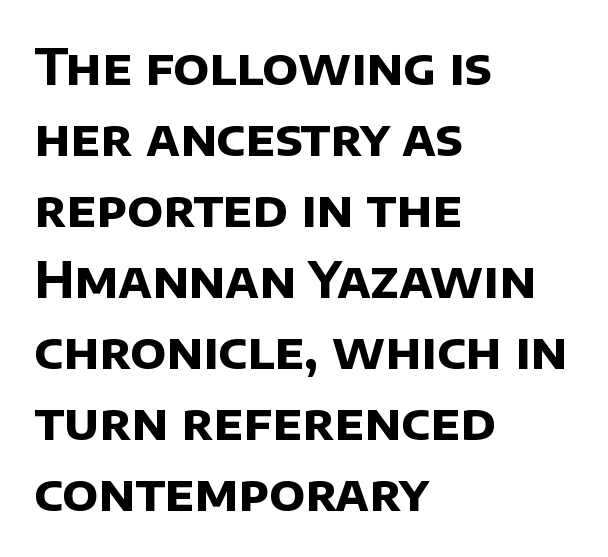
The lines are quadded left. Words appear dense and cohesive because spacing is normal. How heavy is the stroke? Heavy — this is a bold. Any mark beneath the type? The region is blank. A typesetter would call this proportional, since set widths differ per character. Rows of type keep a routine distance in the vertical direction.
